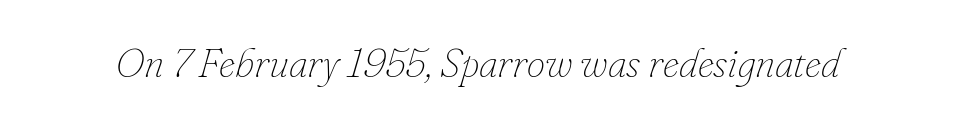
The image shows 41 px thin type, italic (leaning right); set normal letter spacing, not underlined; low stroke contrast and a small x-height.
